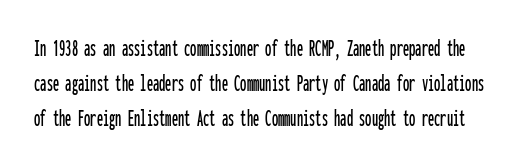
Q: Is the text italic (slanted)? A: No, it is upright.
Q: Is the text underlined? A: No.
Q: Is the spacing between letters normal or unusually wide? A: Normal.
Q: Is the spacing between lines tight, normal or loose? A: Normal.
